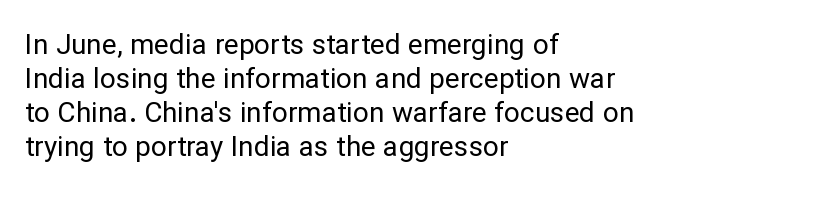
The image shows 28 px regular-weight sans-serif type, upright; set left-aligned, line spacing 1.21x, normal letter spacing, not underlined; low stroke contrast and a medium x-height.
